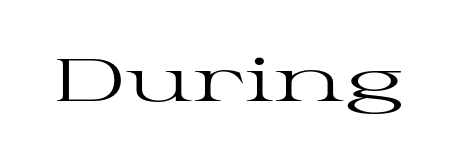
Q: Is the text bold? A: No.
Q: Is the text italic (slanted)? A: No, it is upright.
Q: Is the typeface a serif or a sans-serif typeface? A: Serif.
Q: Is the text underlined? A: No.
Q: Is the spacing between letters normal or unusually wide? A: Normal.
Q: Width (condensed, normal, or wide)? A: Wide.
Q: Stroke contrast? A: High.
Q: x-height? A: Medium.
Q: Monospaced? A: No.
